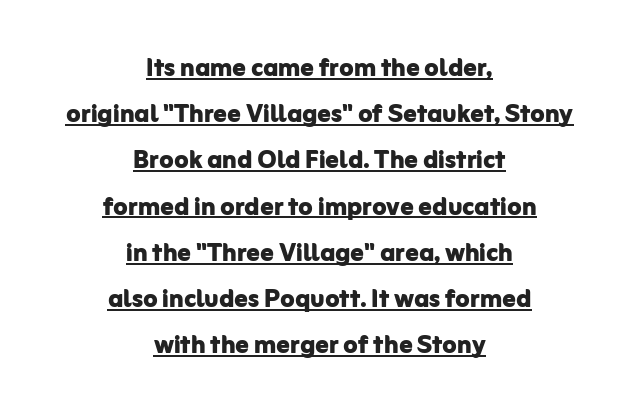
The image shows 33 px bold sans-serif type, upright; set centered, normal line spacing (1.4x), normal letter spacing, underlined; low stroke contrast and a medium x-height.
